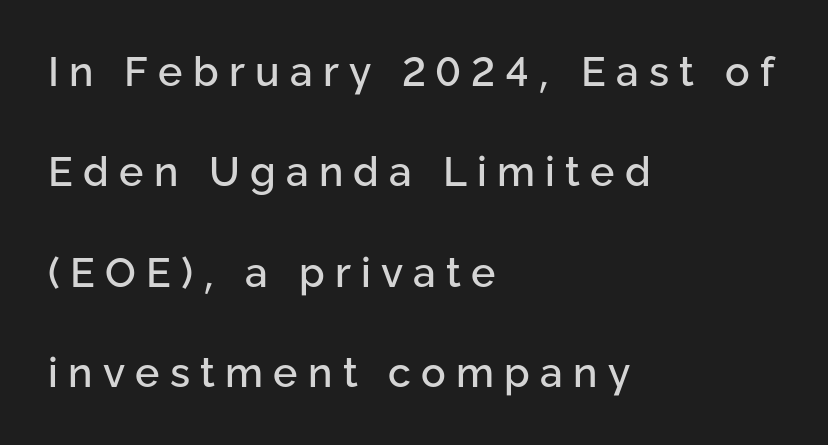
A typesetter would call this proportional, since set widths differ per character. The letters are spread apart with noticeably loose tracking. The typesetter chose a ragged-right arrangement here. Any mark beneath the type? The region is blank.
